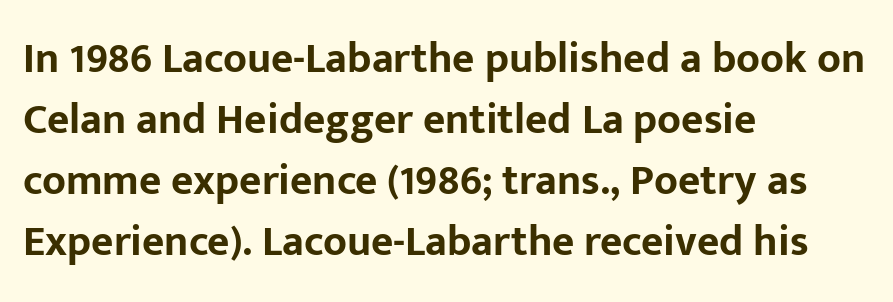
Q: Is the text bold? A: Yes.
Q: Is the text italic (slanted)? A: No, it is upright.
Q: Is the typeface a serif or a sans-serif typeface? A: Sans-serif.
Q: Is the text underlined? A: No.
Q: How is the paragraph aligned? A: Left-aligned.
Q: Is the spacing between letters normal or unusually wide? A: Normal.
Q: Is the spacing between lines tight, normal or loose? A: Normal.
Q: Width (condensed, normal, or wide)? A: Normal.
Q: Stroke contrast? A: Low.
Q: x-height? A: Medium.
Q: Monospaced? A: No.
